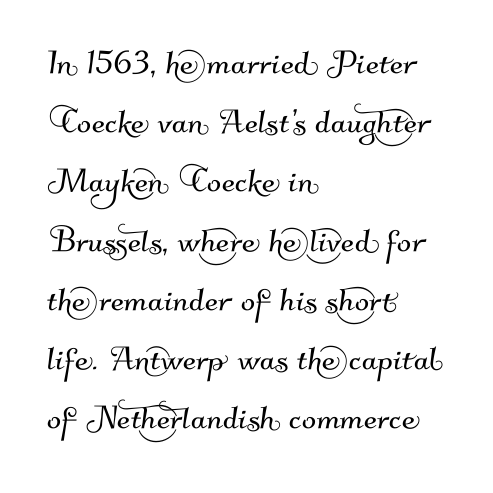
One-word summary of the alignment: left. Each row of text sits above clean, open space. Think of a printed novel: that variable character pitch is what you see here. Stroke terminals: plain, sans-serif. A normal amount of white space separates one row of letters from the next. Look at the tracking — it's just the regular setting, nothing added.
